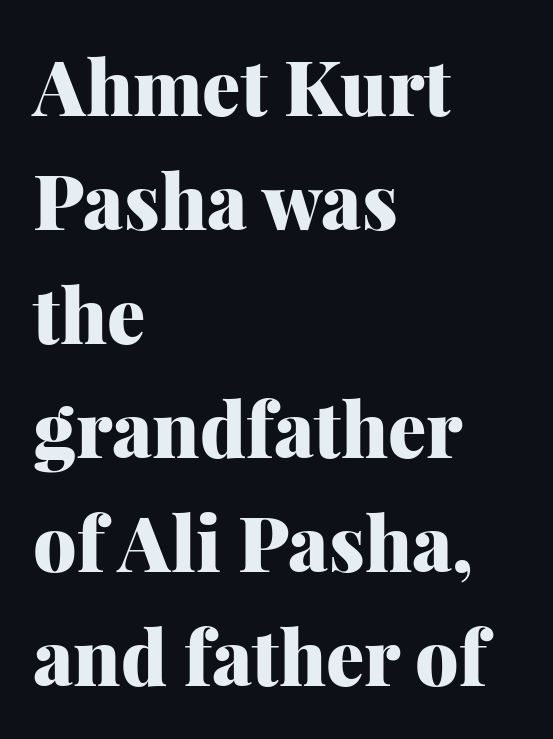
The image shows 76 px heavy serif type, upright; set left-aligned, normal line spacing (1.5x), normal letter spacing, not underlined; medium stroke contrast and a medium x-height.
